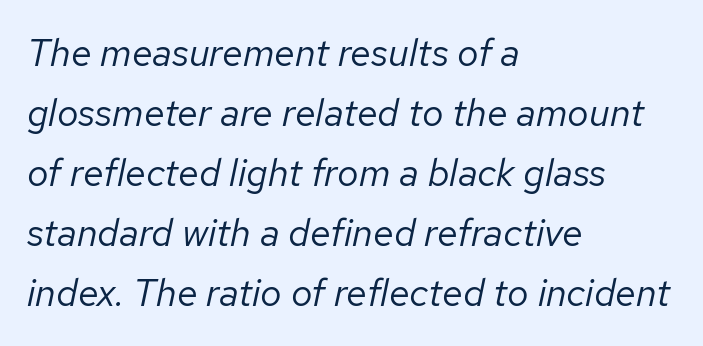
{"italic": "yes", "lean": "right", "slant_degrees": 12, "bold": "no", "weight": "regular", "width": "normal", "stroke_contrast": "low", "x_height": "medium", "monospaced": "no", "underline": "no", "align": "left", "line_spacing": "normal", "line_spacing_ratio": 1.58, "letter_spacing": "normal", "letter_spacing_em": 0.0, "glyph_px": 38}
